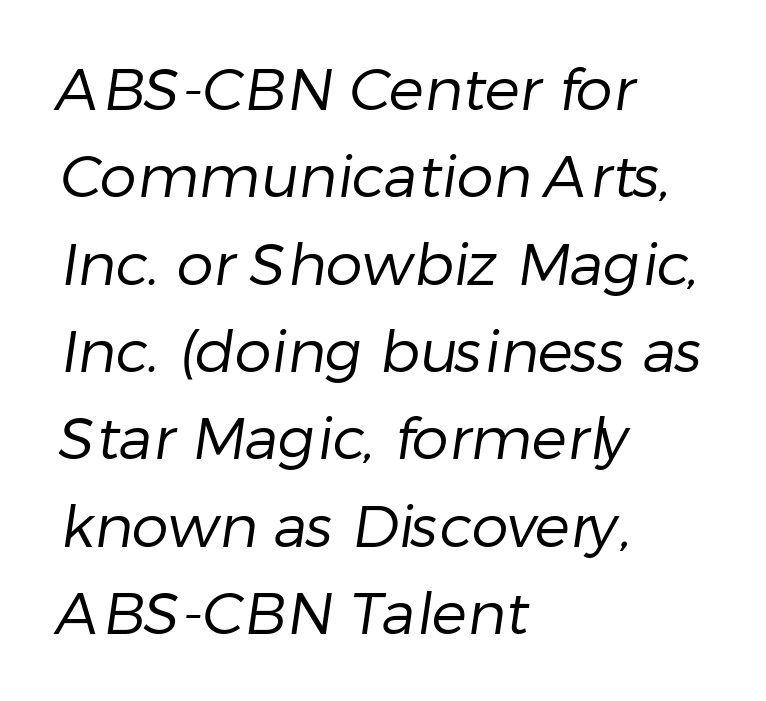
These lines are rendered in a variable-pitch font. The line-height multiplier appears to be the usual default. The text was rendered using a sans face with plain stroke endings. Descenders are the only things crossing below the line. No heavy texture on the line: the type isn't bold. No extra tracking has been applied to these lines.
